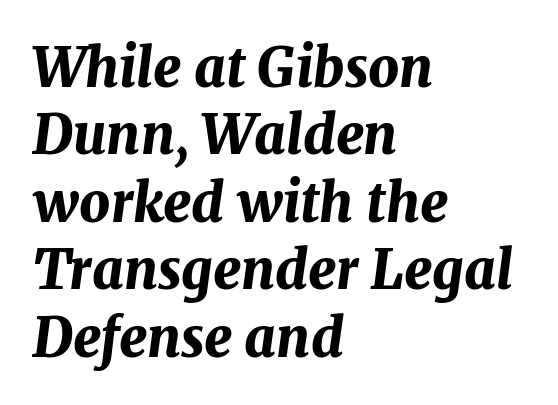
If you measured baseline to baseline, you'd find a middling distance. Tracking value appears to be zero — textbook default spacing. Varying glyph widths throughout — classic text-font behaviour. The passage shown is not underscored anywhere. Heavy, bold letterforms. Where is the straight margin? On the left.
